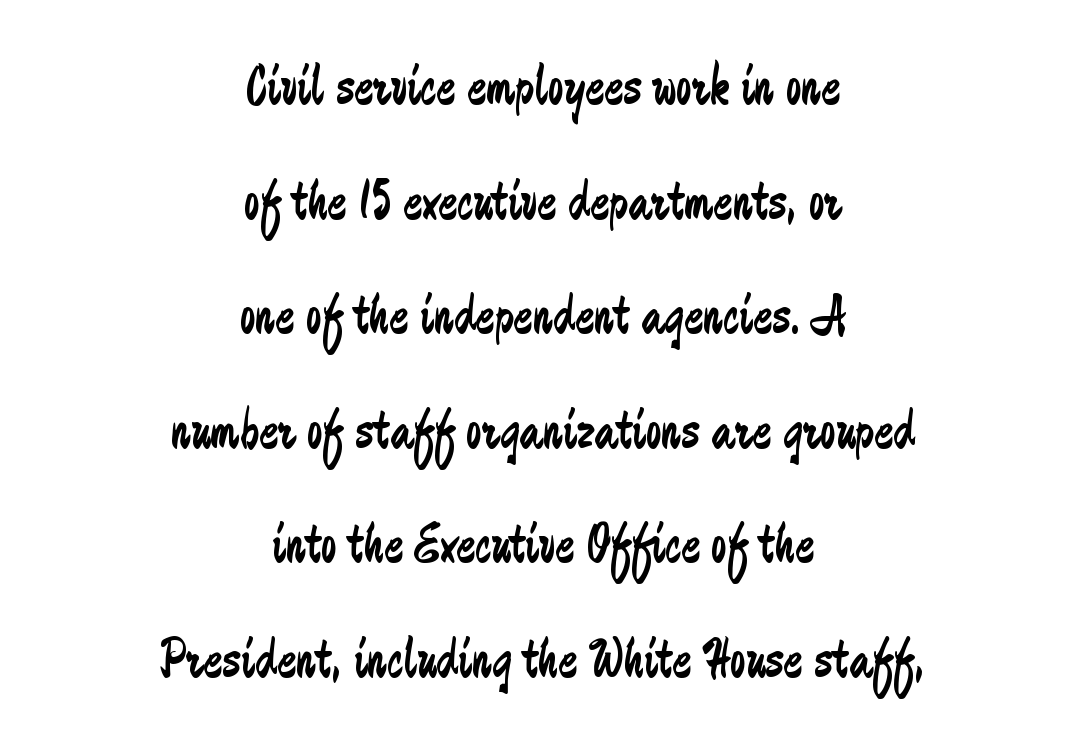
Q: Is the text bold? A: No.
Q: Is the text italic (slanted)? A: Yes.
Q: Is the typeface a serif or a sans-serif typeface? A: Sans-serif.
Q: Is the text underlined? A: No.
Q: How is the paragraph aligned? A: Centered.
Q: Is the spacing between letters normal or unusually wide? A: Normal.
Q: Is the spacing between lines tight, normal or loose? A: Loose.
Q: Width (condensed, normal, or wide)? A: Condensed.
Q: Stroke contrast? A: Low.
Q: x-height? A: Small.
Q: Monospaced? A: No.
